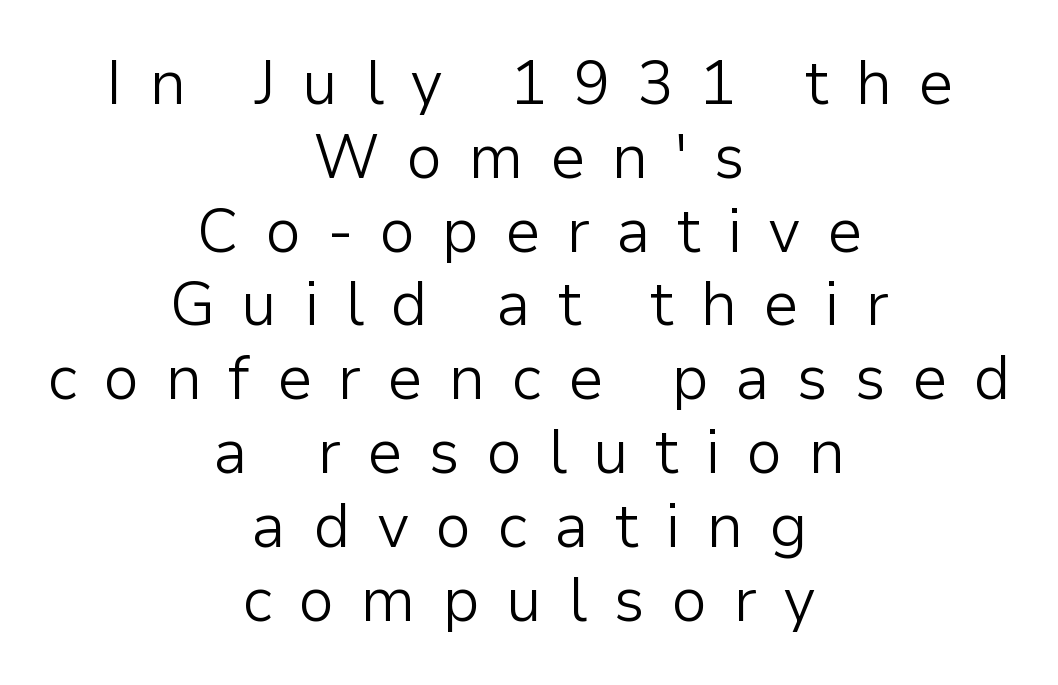
The image shows 61 px light sans-serif type, upright; set centered, line spacing 1.21x, unusually wide letter spacing (+0.43 em), not underlined; low stroke contrast and a medium x-height.
